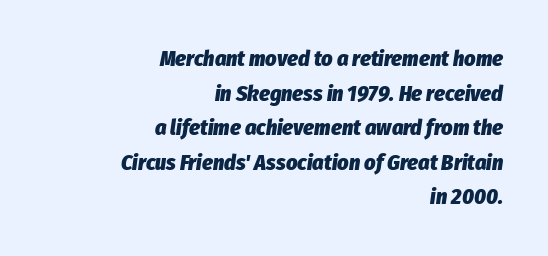
{"italic": "yes", "lean": "right", "slant_degrees": 8, "bold": "yes", "underline": "no", "align": "right", "line_spacing": "normal", "line_spacing_ratio": 1.57, "letter_spacing": "normal", "letter_spacing_em": 0.0, "glyph_px": 22}
